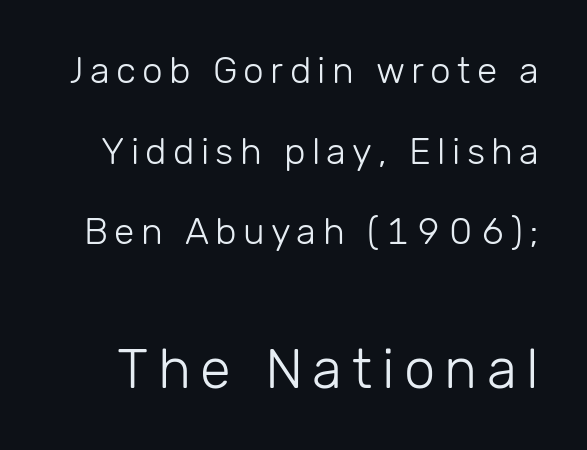
Q: Is the text bold? A: No.
Q: Is the text italic (slanted)? A: No, it is upright.
Q: Is the typeface a serif or a sans-serif typeface? A: Sans-serif.
Q: Is the text underlined? A: No.
Q: Is the spacing between lines tight, normal or loose? A: Loose.
Q: Which block of text is set in a larger size, the first (top) or the second (bottom)? A: The second (bottom) one.
Q: Width (condensed, normal, or wide)? A: Normal.
Q: Stroke contrast? A: Low.
Q: x-height? A: Medium.
Q: Monospaced? A: No.
